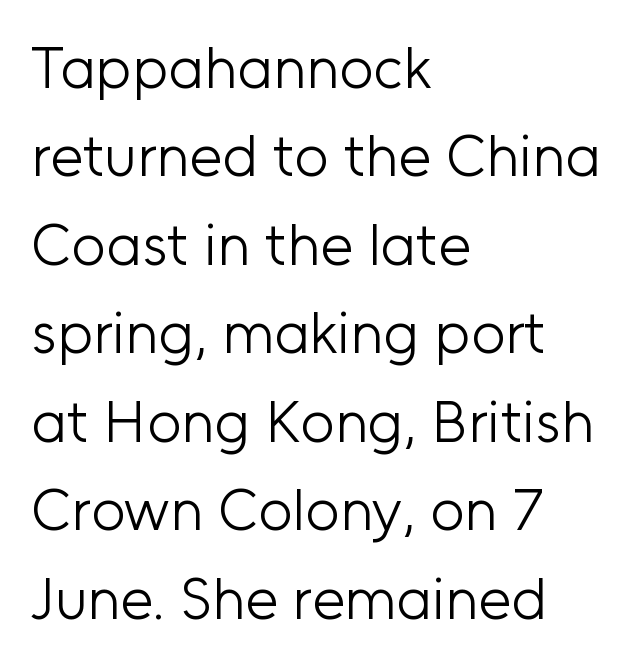
The image shows 59 px light sans-serif type, upright; set left-aligned, normal line spacing (1.5x), normal letter spacing, not underlined; low stroke contrast and a medium x-height.
